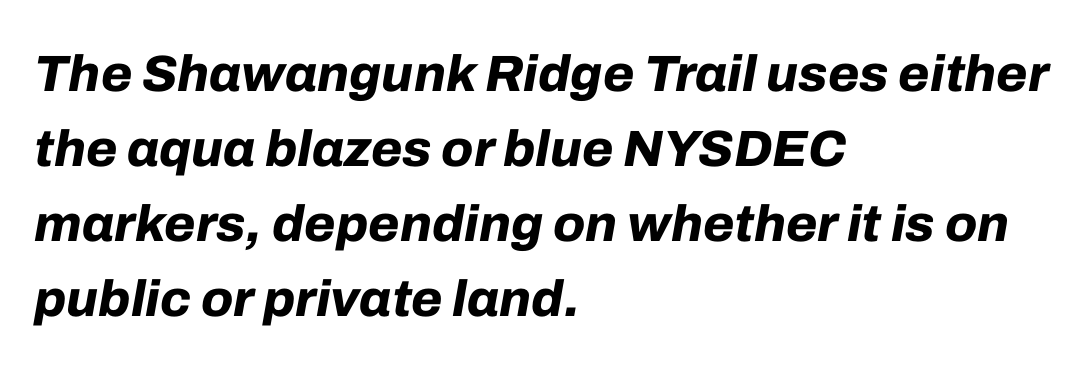
{"italic": "yes", "lean": "right", "slant_degrees": 10, "bold": "yes", "weight": "bold", "width": "normal", "stroke_contrast": "low", "x_height": "medium", "monospaced": "no", "underline": "no", "align": "left", "line_spacing": "normal", "line_spacing_ratio": 1.47, "letter_spacing": "normal", "letter_spacing_em": 0.0, "glyph_px": 51}
